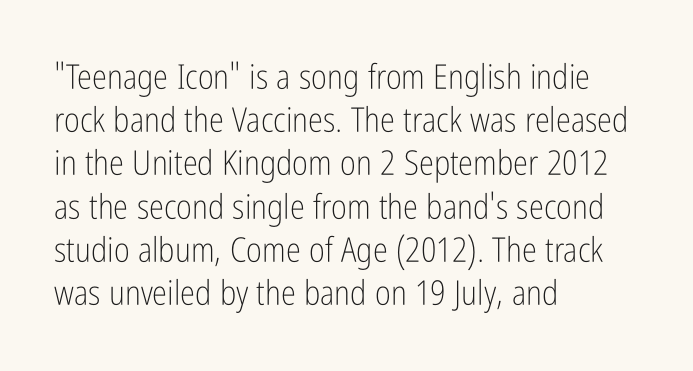
{"serif": "no", "italic": "no", "bold": "no", "weight": "light", "width": "condensed", "stroke_contrast": "low", "x_height": "medium", "monospaced": "no", "underline": "no", "align": "left", "line_spacing": "normal", "line_spacing_ratio": 1.27, "letter_spacing": "normal", "letter_spacing_em": 0.0, "glyph_px": 34}
